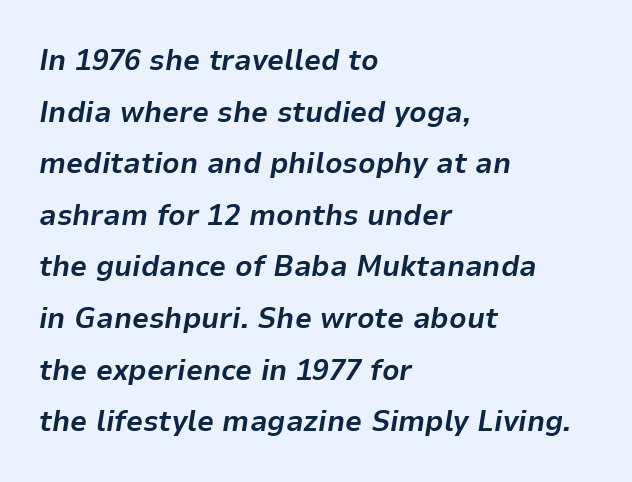
{"italic": "yes", "lean": "right", "slant_degrees": 9, "bold": "yes", "weight": "bold", "width": "normal", "stroke_contrast": "low", "x_height": "medium", "monospaced": "no", "underline": "no", "align": "left", "line_spacing_ratio": 1.72, "letter_spacing": "normal", "letter_spacing_em": 0.0, "glyph_px": 30}
